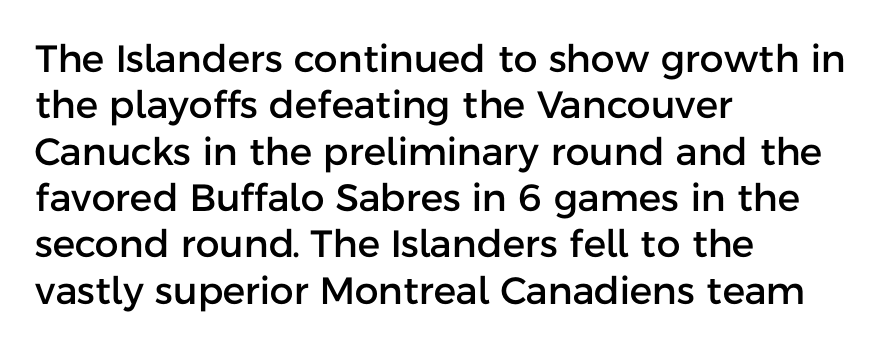
{"serif": "no", "italic": "no", "width": "normal", "stroke_contrast": "low", "x_height": "medium", "monospaced": "no", "underline": "no", "align": "left", "line_spacing_ratio": 1.22, "letter_spacing": "normal", "letter_spacing_em": 0.0, "glyph_px": 38}
